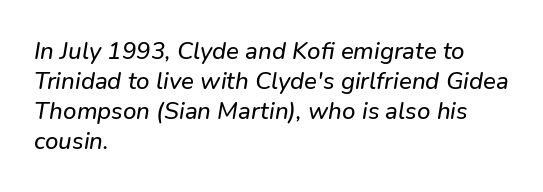
The image shows 24 px text type, italic (leaning right); set left-aligned, normal line spacing (1.25x), normal letter spacing, not underlined.
